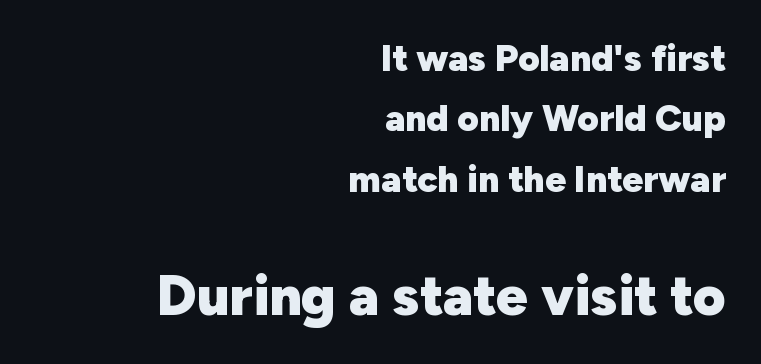
{"serif": "no", "italic": "no", "bold": "yes", "weight": "heavy", "width": "normal", "stroke_contrast": "low", "x_height": "medium", "monospaced": "no", "underline": "no", "align": "right", "line_spacing": "normal", "line_spacing_ratio": 1.63, "letter_spacing": "normal", "letter_spacing_em": 0.0, "larger_block": "second", "size_ratio": 1.51, "glyph_px": 56}
